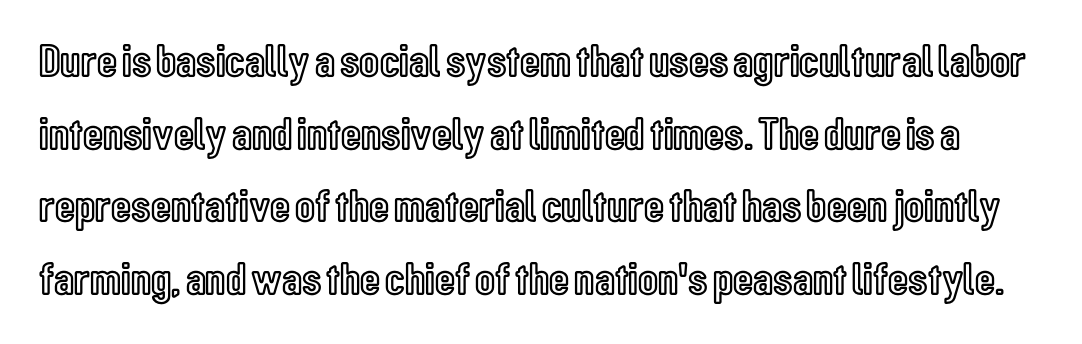
Q: Is the text italic (slanted)? A: No, it is upright.
Q: Is the text underlined? A: No.
Q: Is the spacing between letters normal or unusually wide? A: Normal.
Q: Is the spacing between lines tight, normal or loose? A: Normal.
Q: Width (condensed, normal, or wide)? A: Condensed.
Q: x-height? A: Medium.
Q: Monospaced? A: No.
